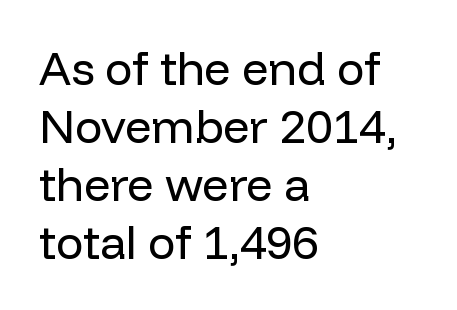
This sample uses plain, unmodified letter spacing. The lines are quadded left. Whoever set this chose a conventional vertical rhythm. No feet cap the strokes, marking this as sans-serif type. Here the designer chose a conventional face with non-uniform glyph widths. A roman cut, with each character standing at attention.
